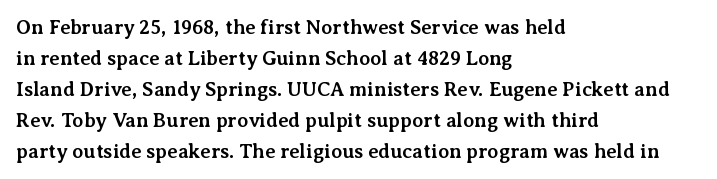
The image shows 20 px bold type, upright; set left-aligned, normal line spacing (1.55x), normal letter spacing, not underlined.
